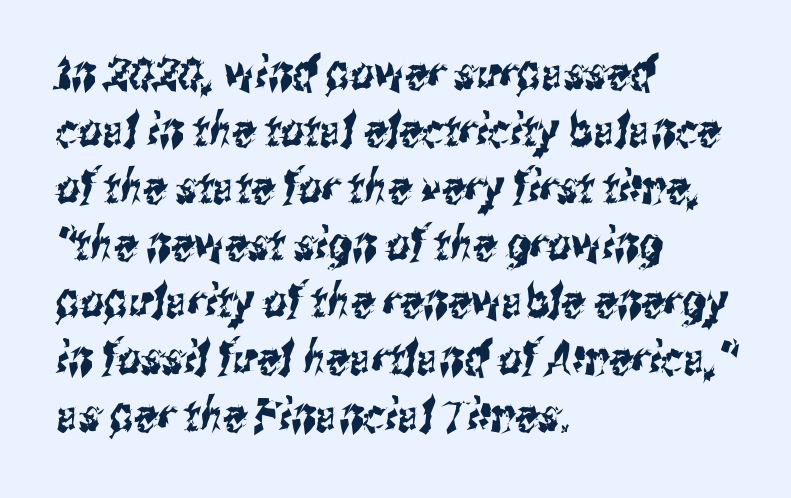
Nothing unusual about the tracking: characters are spaced as the font intends. The lines in this sample share a left origin and differ only in where they stop. Nobody drew a line under any word here. Stroke terminals: plain, sans-serif. Is this a fixed-width face? No — the glyphs have proportional, varying widths.
